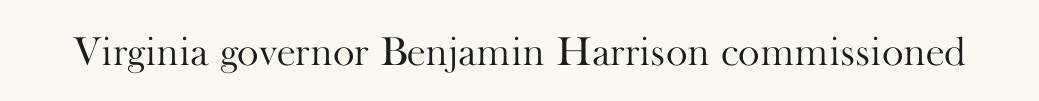
The image shows 41 px light serif type, upright; set normal letter spacing, not underlined; high stroke contrast and a small x-height.
